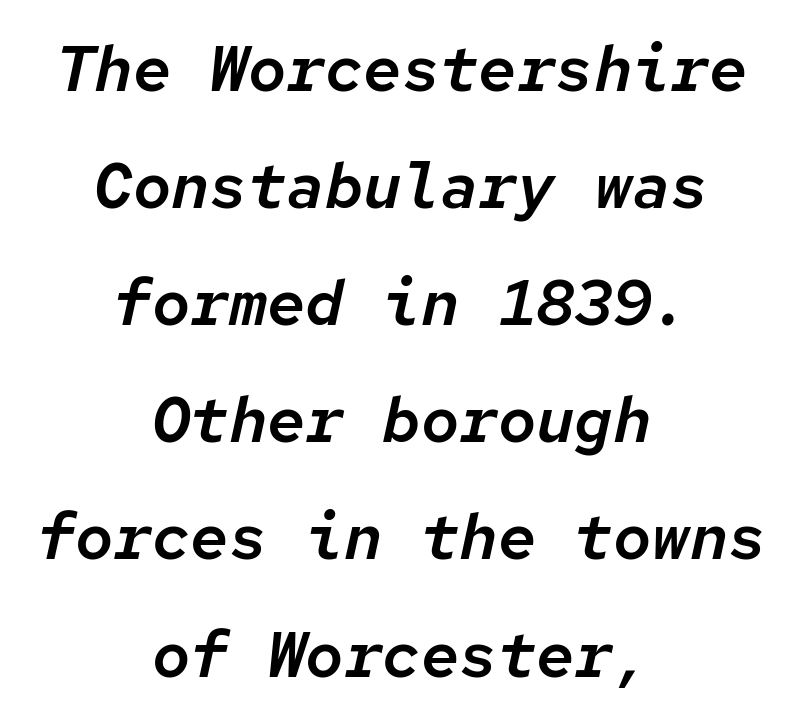
The image shows 64 px text type, italic (leaning right), monospaced; set centered, line spacing 1.83x, normal letter spacing, not underlined; low stroke contrast and a medium x-height.
